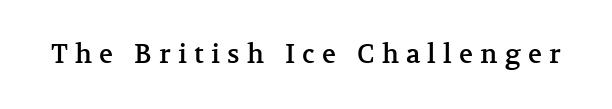
Q: Is the text italic (slanted)? A: No, it is upright.
Q: Is the text underlined? A: No.
Q: Is the spacing between letters normal or unusually wide? A: Unusually wide.
